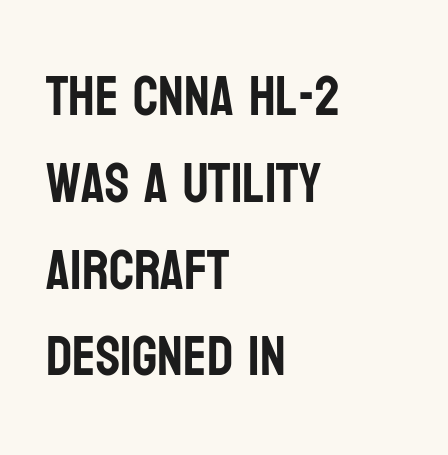
Think of a printed novel: that variable character pitch is what you see here. The space beneath each line is pristine and unruled. Leading: standard. Grotesque or geometric, the face here clearly has no serifs.
